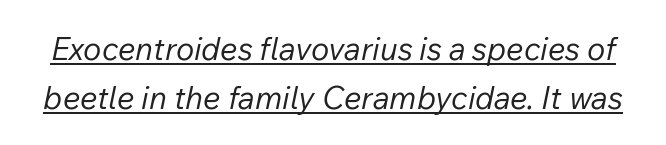
{"italic": "yes", "lean": "right", "slant_degrees": 12, "bold": "no", "weight": "regular", "width": "normal", "stroke_contrast": "low", "x_height": "medium", "monospaced": "no", "underline": "yes", "line_spacing": "normal", "line_spacing_ratio": 1.57, "letter_spacing": "normal", "letter_spacing_em": 0.0, "glyph_px": 31}
